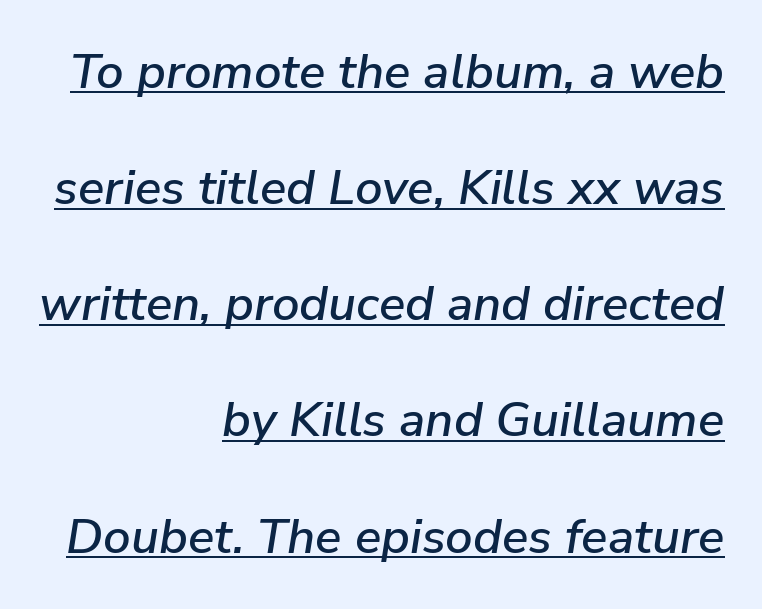
How are the letters spaced? Ordinarily, with no added tracking. Each line of the rendering has a horizontal stroke beneath the glyphs. Slant detected: the letters are inclined. Here the designer chose a conventional face with non-uniform glyph widths. Summary of vertical rhythm: relaxed, with wide interline spacing. Every row of glyphs terminates at an identical x-position on the right.
